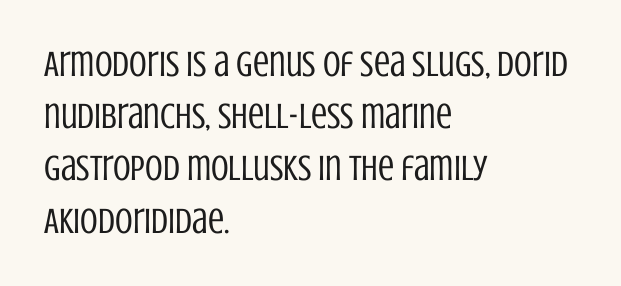
Q: Is the text bold? A: No.
Q: Is the text italic (slanted)? A: No, it is upright.
Q: Is the typeface a serif or a sans-serif typeface? A: Sans-serif.
Q: Is the text underlined? A: No.
Q: How is the paragraph aligned? A: Left-aligned.
Q: Is the spacing between letters normal or unusually wide? A: Normal.
Q: Is the spacing between lines tight, normal or loose? A: Normal.
Q: Width (condensed, normal, or wide)? A: Condensed.
Q: Stroke contrast? A: Low.
Q: x-height? A: Large.
Q: Monospaced? A: No.
